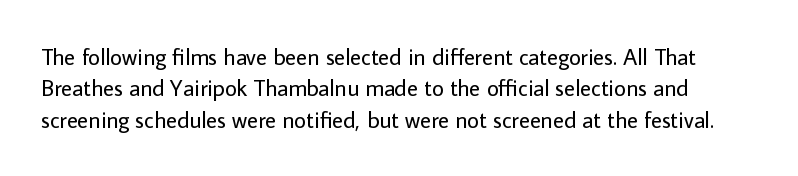
Italic? Not at all — the glyphs are vertical. Nobody touched the tracking dial on this one. Interline gaps are of average width in this sample. Counters stay open thanks to moderate or lighter strokes. The words here are not underlined.
